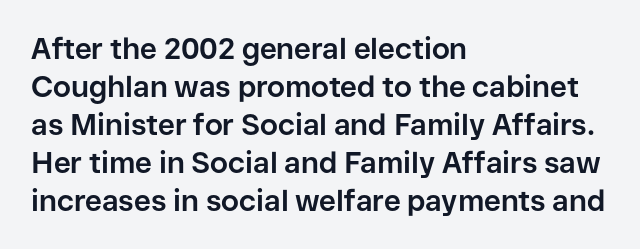
The image shows 29 px bold sans-serif type, upright; set left-aligned, normal line spacing (1.31x), normal letter spacing, not underlined; low stroke contrast and a medium x-height.
